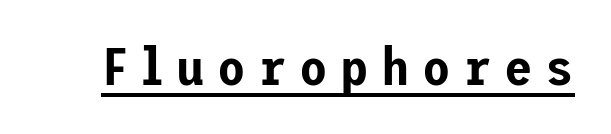
The image shows 52 px sans-serif type, upright; set unusually wide letter spacing (+0.24 em), underlined; low stroke contrast and a medium x-height.
